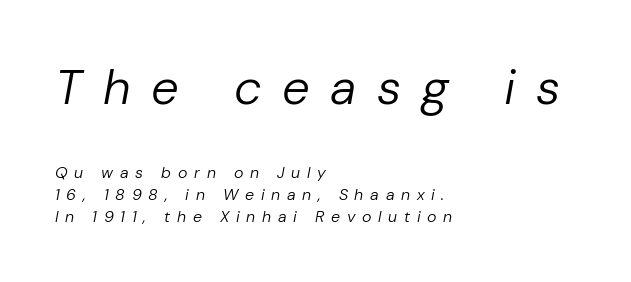
Q: Is the text bold? A: No.
Q: Is the text italic (slanted)? A: Yes, it leans right by about 10 degrees.
Q: Is the text underlined? A: No.
Q: How is the paragraph aligned? A: Left-aligned.
Q: Is the spacing between letters normal or unusually wide? A: Unusually wide.
Q: Is the spacing between lines tight, normal or loose? A: Normal.
Q: Which block of text is set in a larger size, the first (top) or the second (bottom)? A: The first (top) one.
Q: Width (condensed, normal, or wide)? A: Normal.
Q: Stroke contrast? A: Low.
Q: x-height? A: Medium.
Q: Monospaced? A: No.
